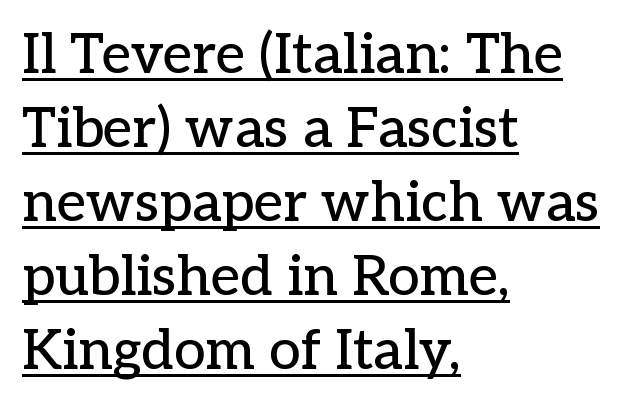
Q: Is the text italic (slanted)? A: No, it is upright.
Q: Is the typeface a serif or a sans-serif typeface? A: Serif.
Q: Is the text underlined? A: Yes.
Q: How is the paragraph aligned? A: Left-aligned.
Q: Is the spacing between letters normal or unusually wide? A: Normal.
Q: Is the spacing between lines tight, normal or loose? A: Normal.
Q: Width (condensed, normal, or wide)? A: Normal.
Q: Stroke contrast? A: Low.
Q: x-height? A: Medium.
Q: Monospaced? A: No.
